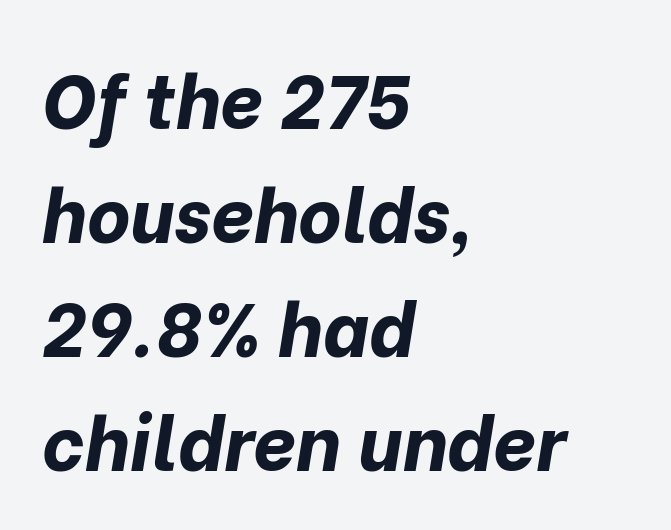
{"italic": "yes", "lean": "right", "slant_degrees": 10, "bold": "yes", "weight": "bold", "width": "normal", "stroke_contrast": "low", "x_height": "medium", "monospaced": "no", "underline": "no", "align": "left", "line_spacing": "normal", "line_spacing_ratio": 1.52, "letter_spacing": "normal", "letter_spacing_em": 0.0, "glyph_px": 75}
